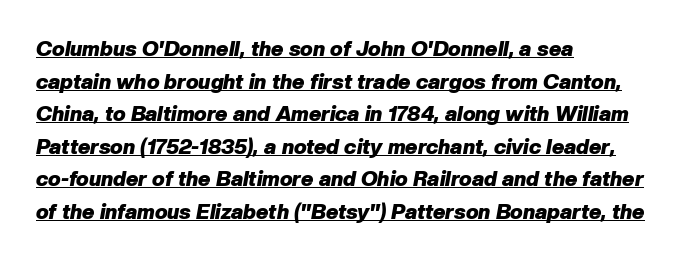
Horizontal bands of white between lines are of average thickness. Line beginnings align vertically; line endings do not. Typographic density is high because the face is bold. Does a line run under the words? Yes, clearly. When letters slant like this, we call the style italic. Is the letter spacing exaggerated? No — it looks like the ordinary default.
